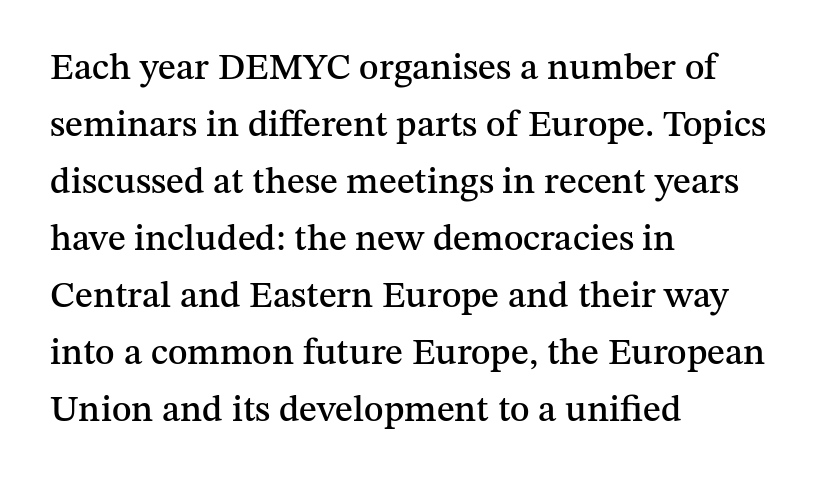
{"serif": "yes", "italic": "no", "width": "normal", "stroke_contrast": "medium", "x_height": "medium", "monospaced": "no", "underline": "no", "align": "left", "line_spacing": "normal", "line_spacing_ratio": 1.54, "letter_spacing": "normal", "letter_spacing_em": 0.0, "glyph_px": 37}
